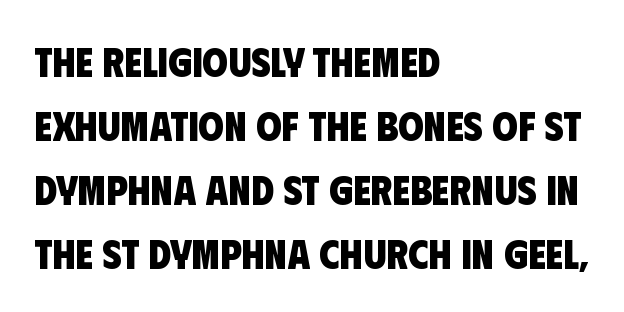
Q: Is the text bold? A: Yes.
Q: Is the typeface a serif or a sans-serif typeface? A: Sans-serif.
Q: Is the text underlined? A: No.
Q: How is the paragraph aligned? A: Left-aligned.
Q: Is the spacing between letters normal or unusually wide? A: Normal.
Q: Is the spacing between lines tight, normal or loose? A: Normal.
Q: Width (condensed, normal, or wide)? A: Condensed.
Q: Stroke contrast? A: Low.
Q: x-height? A: Large.
Q: Monospaced? A: No.
